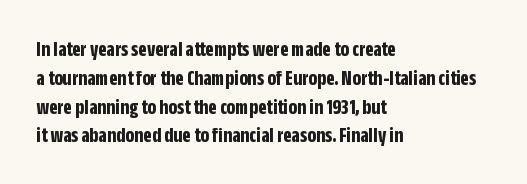
Q: Is the text bold? A: Yes.
Q: Is the text italic (slanted)? A: No, it is upright.
Q: Is the text underlined? A: No.
Q: How is the paragraph aligned? A: Left-aligned.
Q: Is the spacing between letters normal or unusually wide? A: Normal.
Q: Is the spacing between lines tight, normal or loose? A: Normal.
